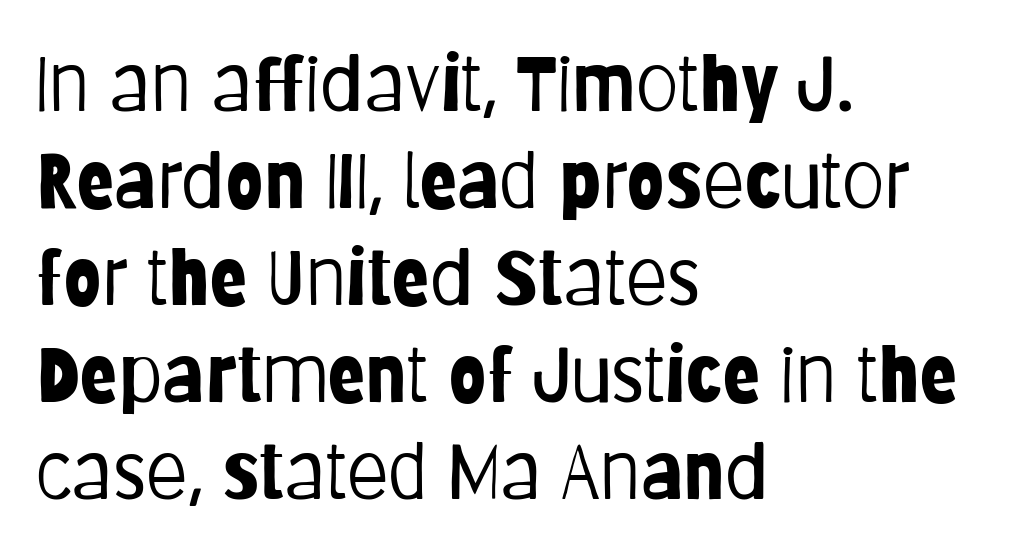
The image shows 77 px light, condensed sans-serif type, upright; set left-aligned, normal line spacing (1.26x), normal letter spacing, not underlined; low stroke contrast and a large x-height.
